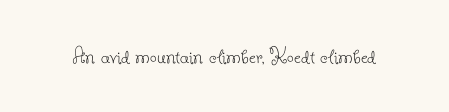
{"italic": "no", "bold": "no", "underline": "no", "letter_spacing": "normal", "letter_spacing_em": 0.0, "glyph_px": 24}
